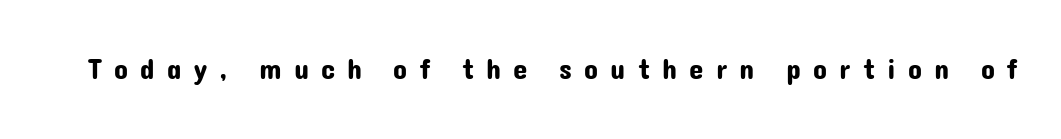
Here the designer chose a conventional face with non-uniform glyph widths. Nope, not italic — everything's standing straight. Students, note that the glyphs here are deliberately spaced far apart. Regarding serifs, this sample does without them. Each row of text sits above clean, open space.
